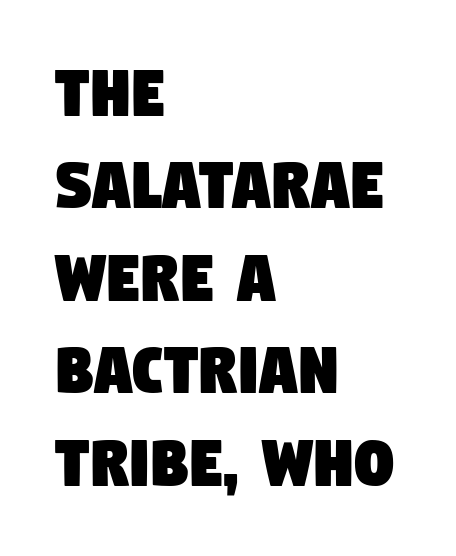
The image shows 77 px condensed sans-serif type; set left-aligned, line spacing 1.2x, normal letter spacing, not underlined; low stroke contrast and a large x-height.
